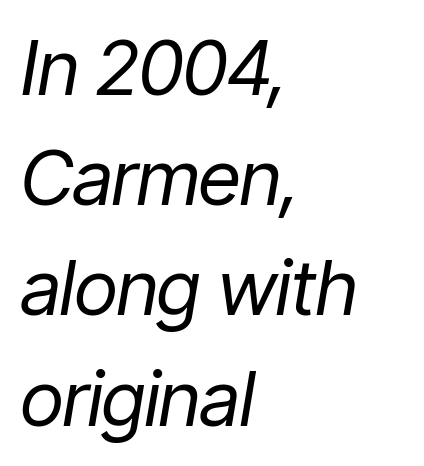
{"italic": "yes", "lean": "right", "slant_degrees": 9, "bold": "no", "weight": "regular", "width": "condensed", "stroke_contrast": "low", "x_height": "medium", "monospaced": "no", "underline": "no", "align": "left", "line_spacing": "normal", "line_spacing_ratio": 1.45, "letter_spacing": "normal", "letter_spacing_em": 0.0, "glyph_px": 76}
